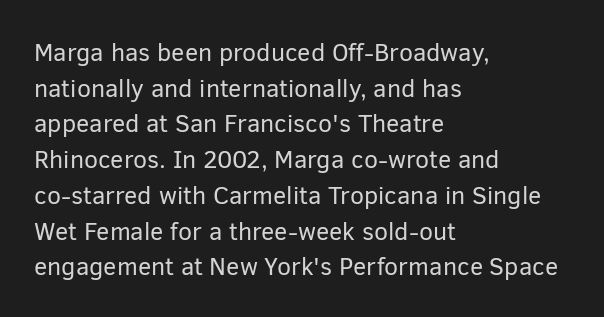
The image shows 25 px text type, upright; set left-aligned, normal line spacing (1.43x), normal letter spacing, not underlined.
